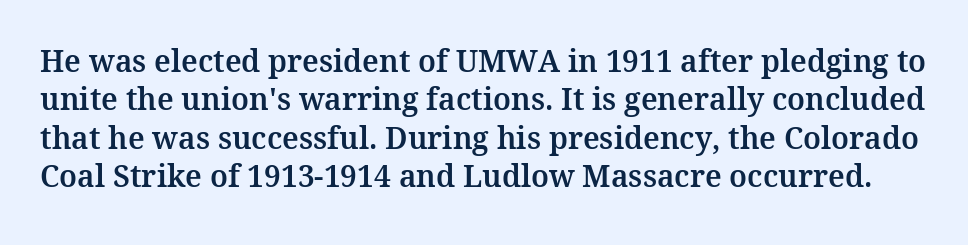
{"serif": "yes", "italic": "no", "width": "normal", "stroke_contrast": "medium", "x_height": "medium", "monospaced": "no", "underline": "no", "line_spacing": "normal", "line_spacing_ratio": 1.28, "letter_spacing": "normal", "letter_spacing_em": 0.0, "glyph_px": 30}
